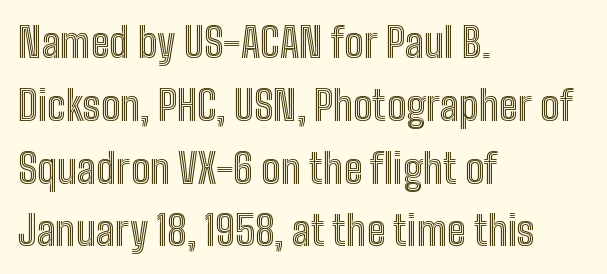
The image shows 40 px condensed type, upright; set left-aligned, normal line spacing (1.57x), normal letter spacing, not underlined; a medium x-height.
